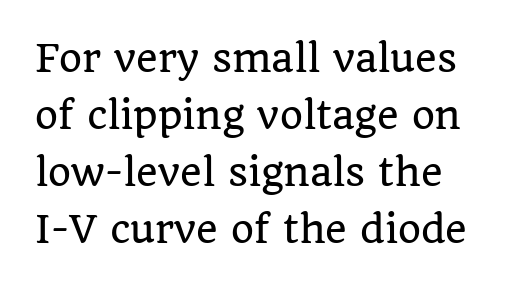
This is the regular roman posture of the typeface. Proportional: the letters do not fall into vertical columns. Regular leading. A bare baseline throughout the passage. Serifs: yes, visible at the terminals of the letterforms.
